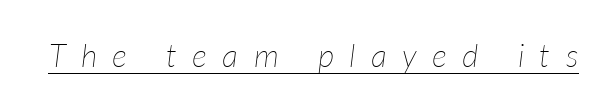
Observe the wide spacing: letters keep a clear distance from each other. You could not count columns in this text — the font is proportionally spaced. Is there an underline? Yes — a line sits under the letters. The axis of the letterforms is tilted away from vertical.
